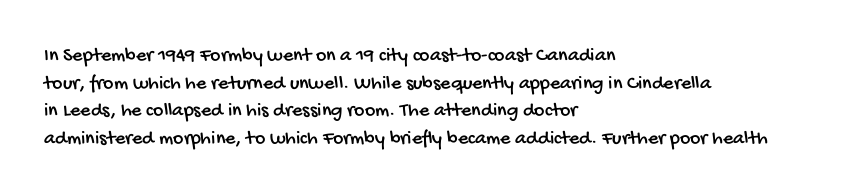
The image shows 20 px text type; set left-aligned, normal line spacing (1.38x), normal letter spacing, not underlined.
